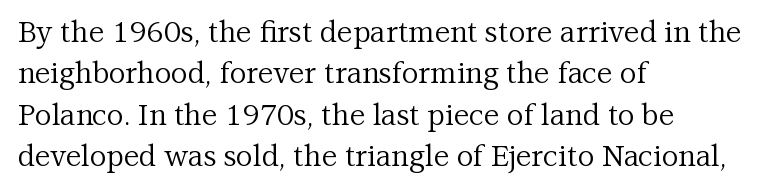
Interline gaps are of average width in this sample. Each letter keeps its own natural width here, so spacing adapts to shape. Underlining? Definitely not there. All the whitespace from short lines collects on the right.
